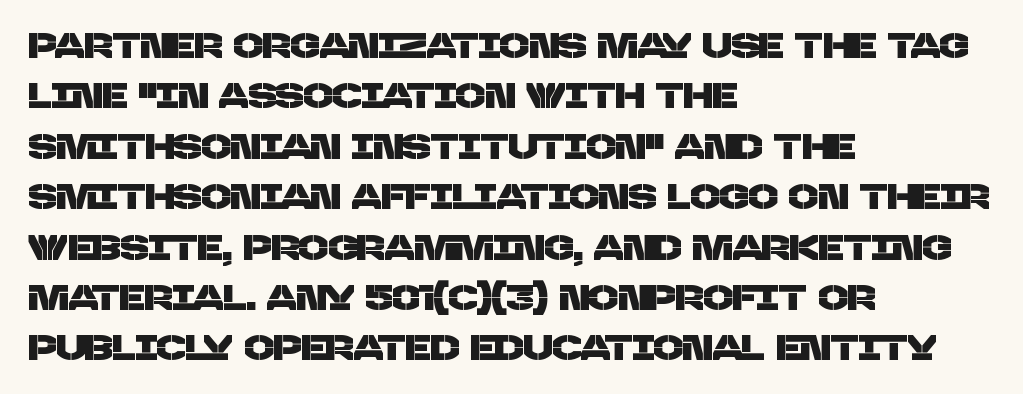
Q: Is the typeface a serif or a sans-serif typeface? A: Sans-serif.
Q: Is the text underlined? A: No.
Q: How is the paragraph aligned? A: Left-aligned.
Q: Is the spacing between letters normal or unusually wide? A: Normal.
Q: Is the spacing between lines tight, normal or loose? A: Normal.
Q: Width (condensed, normal, or wide)? A: Normal.
Q: Stroke contrast? A: Low.
Q: x-height? A: Large.
Q: Monospaced? A: No.
